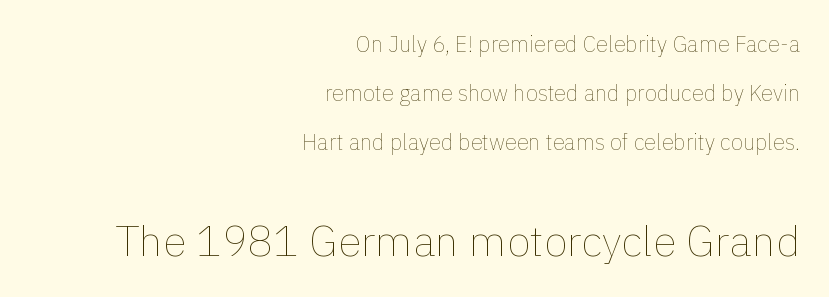
{"italic": "no", "bold": "no", "weight": "thin", "width": "normal", "x_height": "medium", "monospaced": "no", "underline": "no", "align": "right", "line_spacing": "loose", "line_spacing_ratio": 2.23, "letter_spacing": "normal", "letter_spacing_em": 0.0, "larger_block": "second", "size_ratio": 1.95, "glyph_px": 43}
